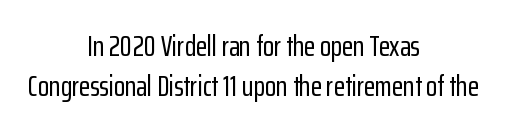
The image shows 29 px condensed sans-serif type, upright; set centered, normal line spacing (1.38x), normal letter spacing, not underlined; low stroke contrast and a medium x-height.
